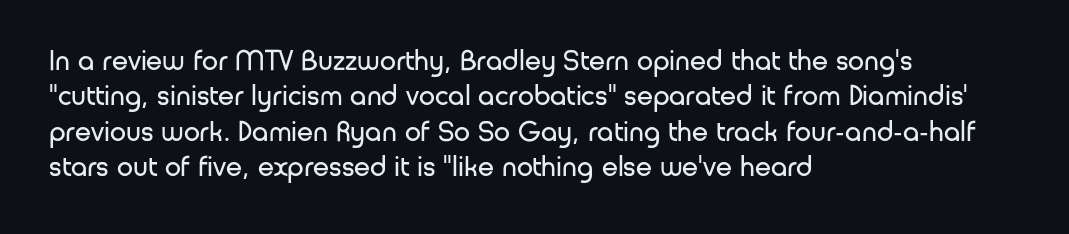
{"serif": "no", "italic": "no", "bold": "no", "weight": "regular", "width": "normal", "stroke_contrast": "low", "x_height": "medium", "monospaced": "no", "underline": "no", "align": "left", "line_spacing_ratio": 1.22, "letter_spacing": "normal", "letter_spacing_em": 0.0, "glyph_px": 29}
